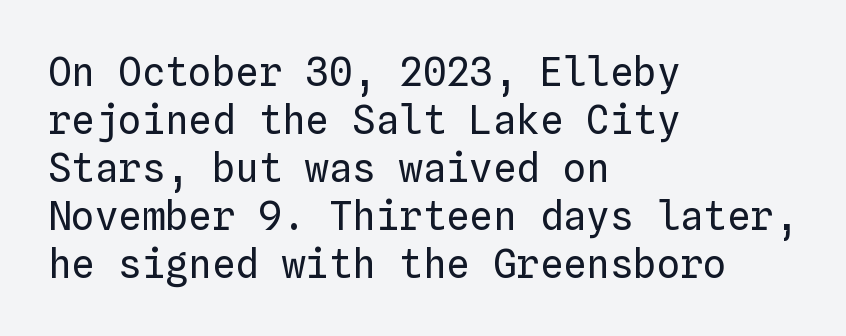
The image shows 39 px regular-weight type, upright, monospaced; set left-aligned, line spacing 1.23x, normal letter spacing, not underlined; low stroke contrast and a medium x-height.
